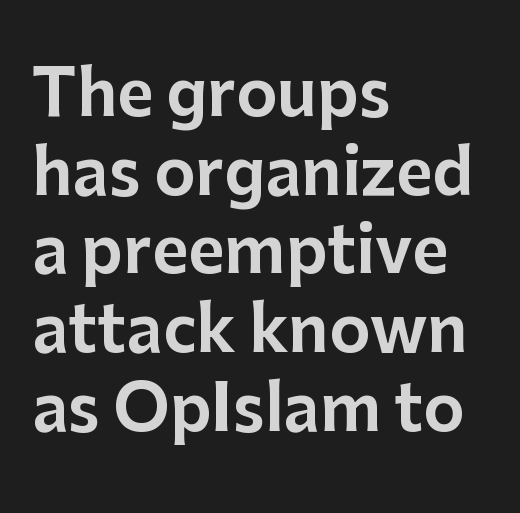
{"serif": "no", "italic": "no", "width": "normal", "stroke_contrast": "low", "x_height": "medium", "monospaced": "no", "underline": "no", "align": "left", "line_spacing": "normal", "line_spacing_ratio": 1.25, "letter_spacing": "normal", "letter_spacing_em": 0.0, "glyph_px": 63}
